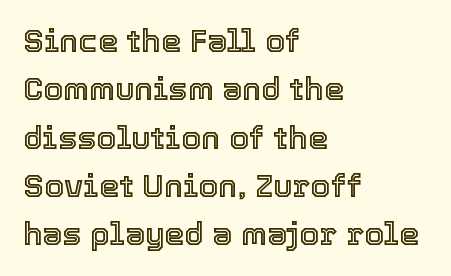
{"italic": "no", "width": "normal", "x_height": "medium", "monospaced": "no", "underline": "no", "align": "left", "line_spacing": "normal", "line_spacing_ratio": 1.51, "letter_spacing": "normal", "letter_spacing_em": 0.0, "glyph_px": 32}
